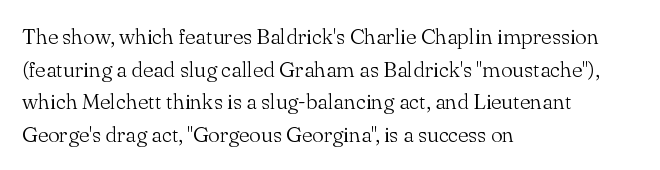
{"italic": "no", "bold": "no", "underline": "no", "align": "left", "line_spacing": "normal", "line_spacing_ratio": 1.48, "letter_spacing": "normal", "letter_spacing_em": 0.0, "glyph_px": 22}
